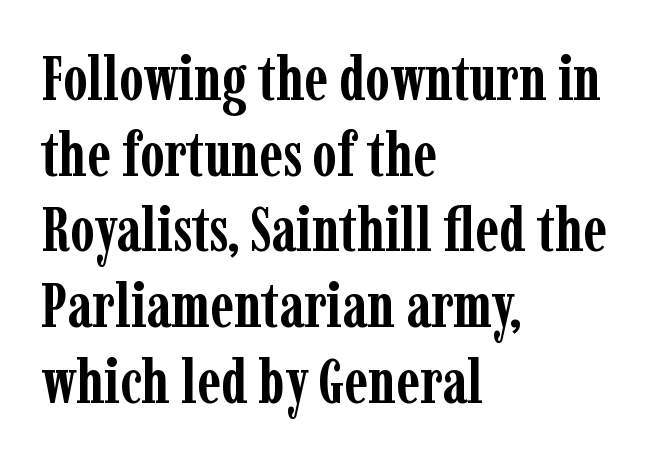
Q: Is the text bold? A: Yes.
Q: Is the text italic (slanted)? A: No, it is upright.
Q: Is the typeface a serif or a sans-serif typeface? A: Serif.
Q: Is the text underlined? A: No.
Q: How is the paragraph aligned? A: Left-aligned.
Q: Is the spacing between letters normal or unusually wide? A: Normal.
Q: Width (condensed, normal, or wide)? A: Condensed.
Q: Stroke contrast? A: Low.
Q: x-height? A: Medium.
Q: Monospaced? A: No.
